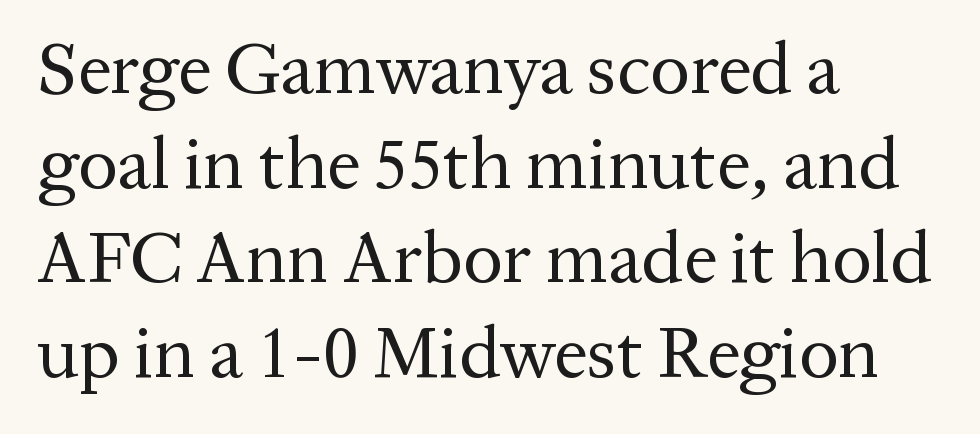
The image shows 74 px regular-weight serif type, upright; set left-aligned, normal line spacing (1.28x), normal letter spacing, not underlined; medium stroke contrast and a medium x-height.
